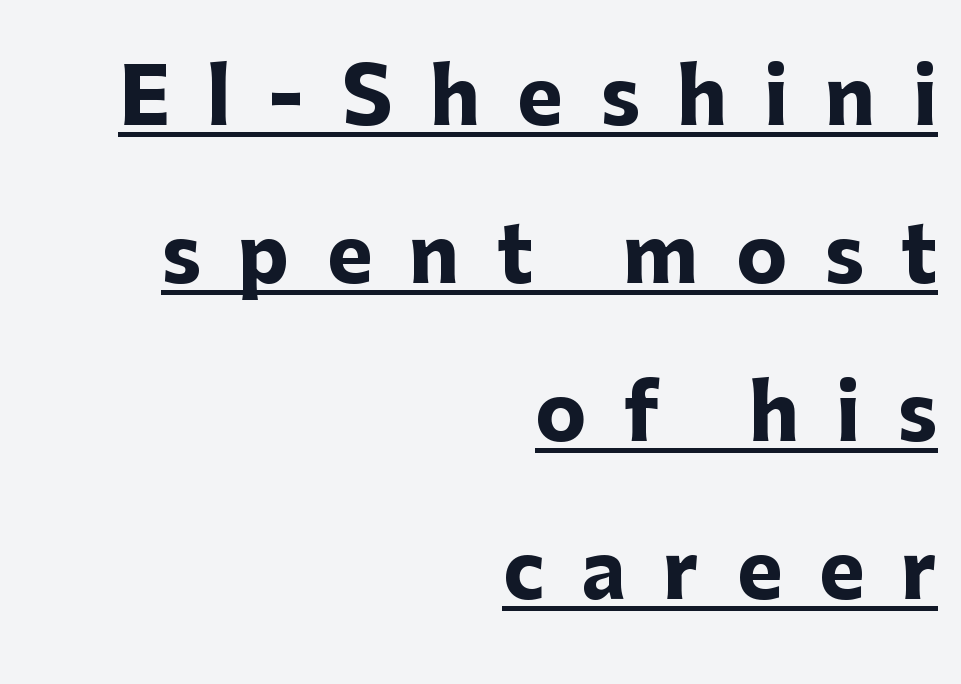
Q: Is the text bold? A: Yes.
Q: Is the text italic (slanted)? A: No, it is upright.
Q: Is the typeface a serif or a sans-serif typeface? A: Sans-serif.
Q: Is the text underlined? A: Yes.
Q: How is the paragraph aligned? A: Right-aligned.
Q: Is the spacing between letters normal or unusually wide? A: Unusually wide.
Q: Is the spacing between lines tight, normal or loose? A: Loose.
Q: Width (condensed, normal, or wide)? A: Normal.
Q: Stroke contrast? A: Low.
Q: x-height? A: Medium.
Q: Monospaced? A: No.
